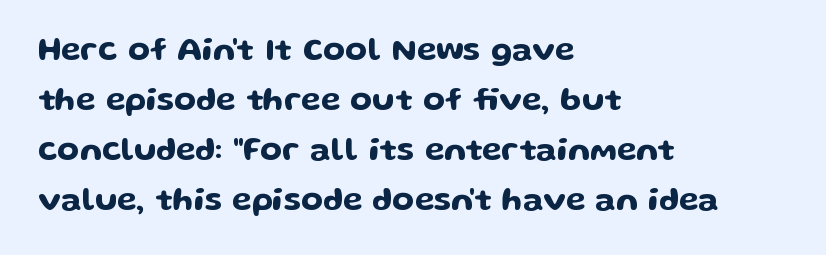
This is sans-serif lettering, the kind often seen on screens and signage. Check under the words: just untouched page. Alignment: flush left. Leading: standard. Caption: standard tracking, unaltered. Nope, not italic — everything's standing straight.
